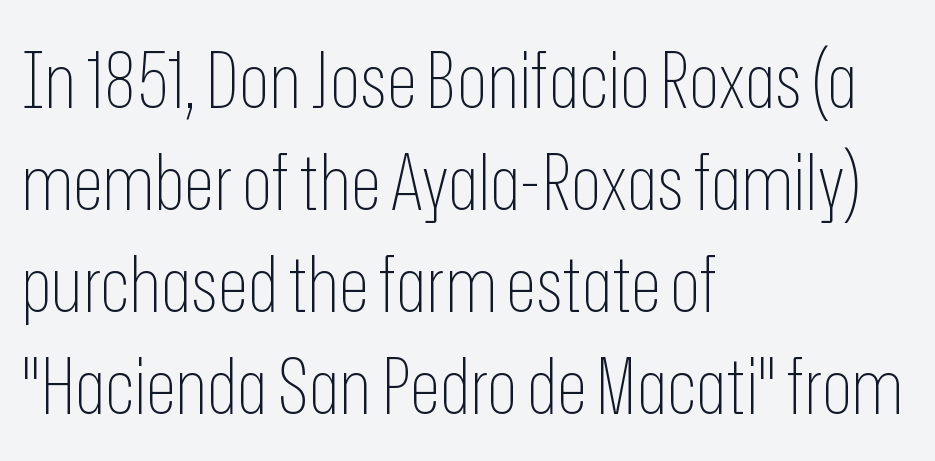
{"serif": "no", "italic": "no", "bold": "no", "weight": "thin", "width": "condensed", "stroke_contrast": "low", "x_height": "medium", "monospaced": "no", "underline": "no", "align": "left", "line_spacing": "normal", "line_spacing_ratio": 1.29, "letter_spacing": "normal", "letter_spacing_em": 0.0, "glyph_px": 79}
